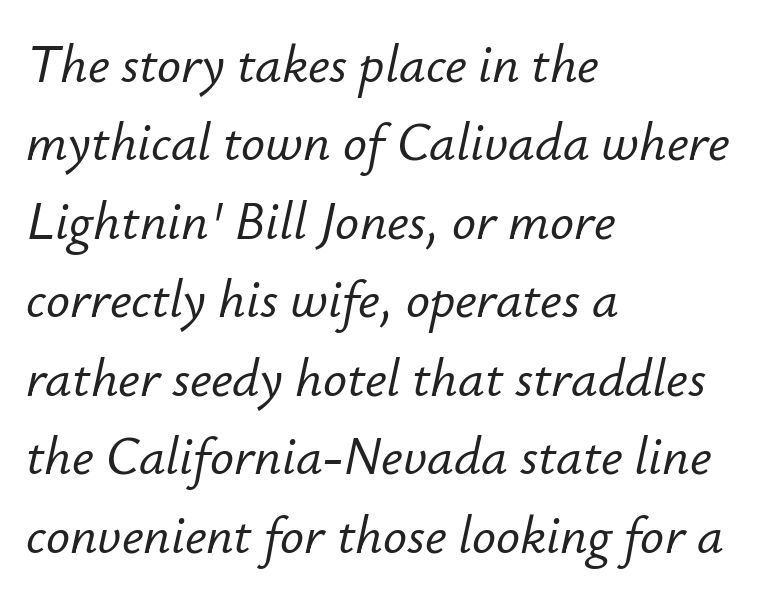
{"italic": "yes", "lean": "right", "slant_degrees": 12, "width": "normal", "stroke_contrast": "low", "x_height": "small", "monospaced": "no", "underline": "no", "align": "left", "line_spacing": "normal", "line_spacing_ratio": 1.48, "letter_spacing": "normal", "letter_spacing_em": 0.0, "glyph_px": 53}
